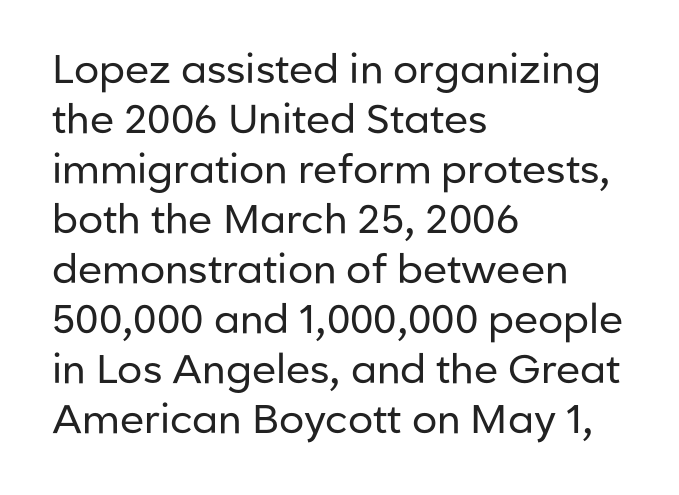
Q: Is the text bold? A: No.
Q: Is the text italic (slanted)? A: No, it is upright.
Q: Is the typeface a serif or a sans-serif typeface? A: Sans-serif.
Q: Is the text underlined? A: No.
Q: How is the paragraph aligned? A: Left-aligned.
Q: Is the spacing between letters normal or unusually wide? A: Normal.
Q: Is the spacing between lines tight, normal or loose? A: Normal.
Q: Width (condensed, normal, or wide)? A: Normal.
Q: Stroke contrast? A: Low.
Q: x-height? A: Medium.
Q: Monospaced? A: No.
